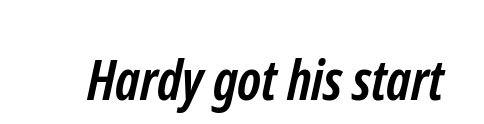
{"serif": "no", "bold": "yes", "weight": "semibold", "width": "condensed", "stroke_contrast": "low", "x_height": "medium", "monospaced": "no", "underline": "no", "letter_spacing": "normal", "letter_spacing_em": 0.0, "glyph_px": 56}
